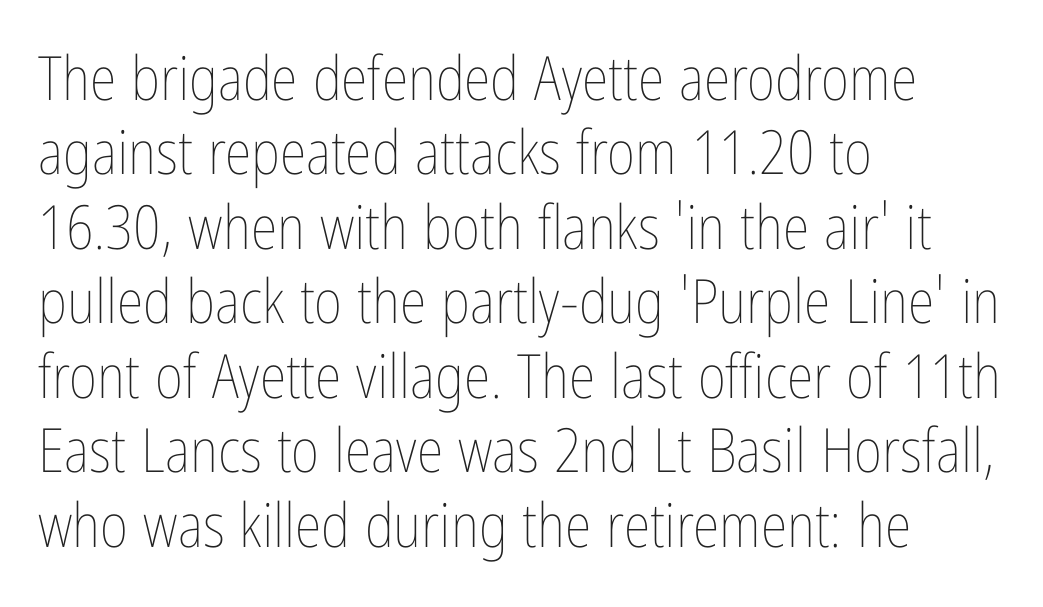
The image shows 61 px thin, condensed type, upright; set left-aligned, line spacing 1.22x, normal letter spacing, not underlined; low stroke contrast and a medium x-height.
